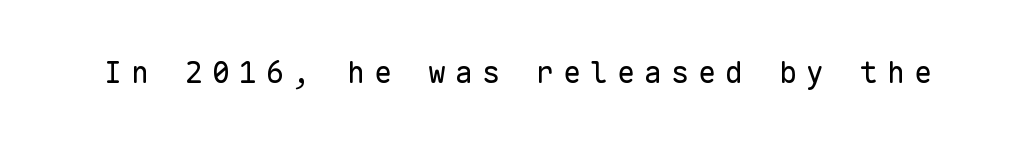
{"serif": "no", "italic": "no", "bold": "no", "weight": "regular", "width": "normal", "stroke_contrast": "low", "x_height": "medium", "monospaced": "yes", "underline": "no", "letter_spacing": "wide", "letter_spacing_em": 0.3, "glyph_px": 30}
